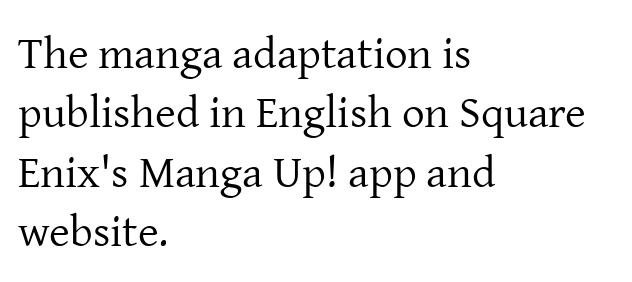
Q: Is the text bold? A: No.
Q: Is the text italic (slanted)? A: No, it is upright.
Q: Is the typeface a serif or a sans-serif typeface? A: Serif.
Q: Is the text underlined? A: No.
Q: How is the paragraph aligned? A: Left-aligned.
Q: Is the spacing between letters normal or unusually wide? A: Normal.
Q: Is the spacing between lines tight, normal or loose? A: Normal.
Q: Width (condensed, normal, or wide)? A: Normal.
Q: Stroke contrast? A: Low.
Q: x-height? A: Medium.
Q: Monospaced? A: No.
